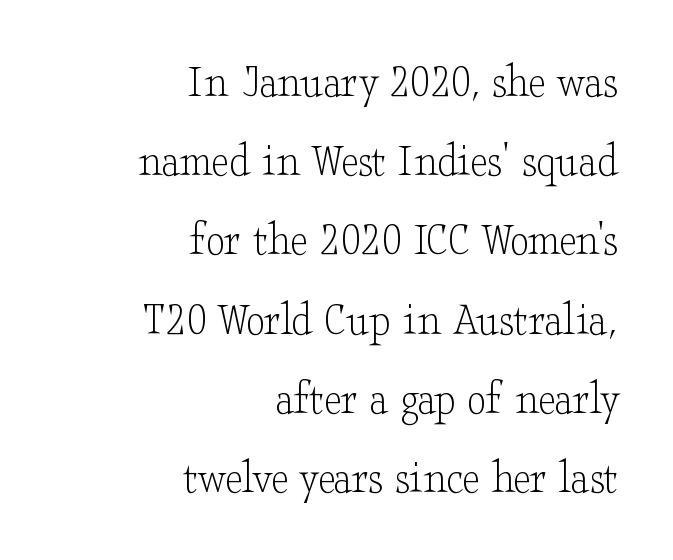
The image shows 48 px light, wide serif type, upright; set right-aligned, normal line spacing (1.65x), normal letter spacing, not underlined; low stroke contrast and a small x-height.
